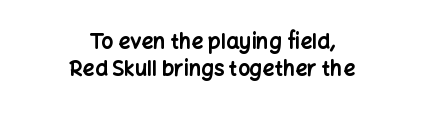
Q: Is the text bold? A: Yes.
Q: Is the text italic (slanted)? A: No, it is upright.
Q: Is the text underlined? A: No.
Q: How is the paragraph aligned? A: Centered.
Q: Is the spacing between letters normal or unusually wide? A: Normal.
Q: Is the spacing between lines tight, normal or loose? A: Normal.
